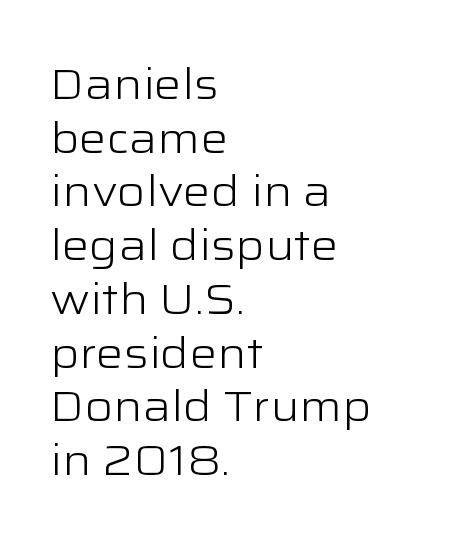
No extra ink here — the face is not bold. Characters follow at the spacing the type designer built in. Reading down the block, your eye returns to a fixed left position each line. Typographically, this falls in the sans-serif category. In terms of posture, this sample is upright.
